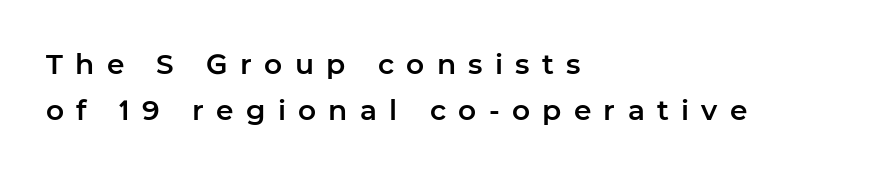
{"serif": "no", "italic": "no", "width": "normal", "stroke_contrast": "low", "x_height": "medium", "monospaced": "no", "underline": "no", "align": "left", "line_spacing": "normal", "line_spacing_ratio": 1.65, "letter_spacing": "wide", "letter_spacing_em": 0.44, "glyph_px": 28}
